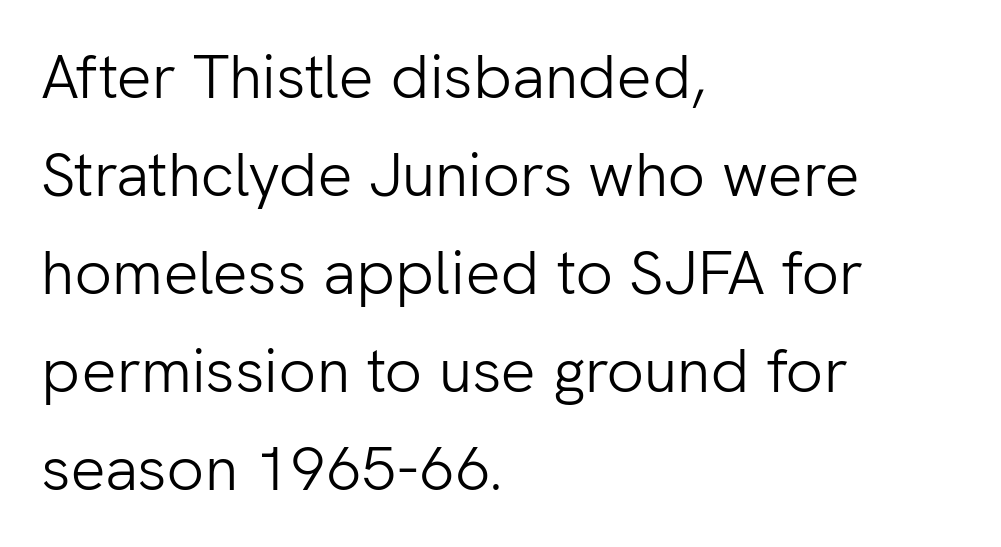
Q: Is the text bold? A: No.
Q: Is the text italic (slanted)? A: No, it is upright.
Q: Is the typeface a serif or a sans-serif typeface? A: Sans-serif.
Q: Is the text underlined? A: No.
Q: How is the paragraph aligned? A: Left-aligned.
Q: Is the spacing between letters normal or unusually wide? A: Normal.
Q: Is the spacing between lines tight, normal or loose? A: Normal.
Q: Width (condensed, normal, or wide)? A: Normal.
Q: Stroke contrast? A: Low.
Q: x-height? A: Medium.
Q: Monospaced? A: No.
